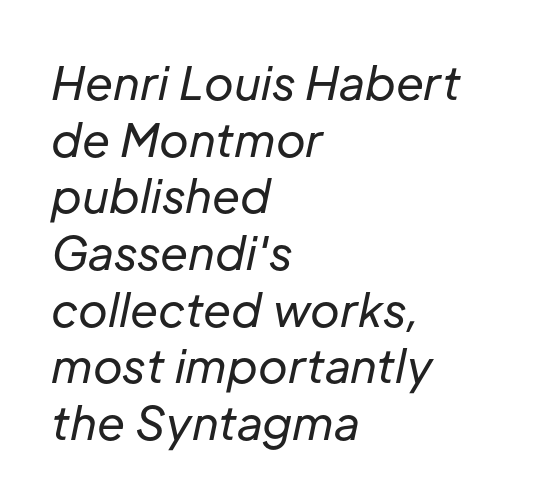
The rendering applies a slant to the glyphs. Compared with typical body copy, the letter spacing here is the same. The space directly below the letters is spotless. The weight tops out at a normal text grade. Each line starts at the same left margin while the right side varies. The rendering uses natural spacing where letterforms have individual widths.
